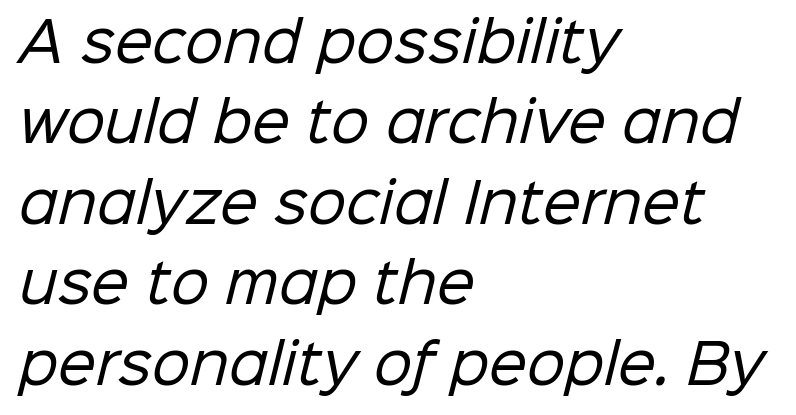
These lines are composed in type without serifs. The baseline area is clear. The font is comparable to plain body text, perhaps lighter. Tracking value appears to be zero — textbook default spacing.
